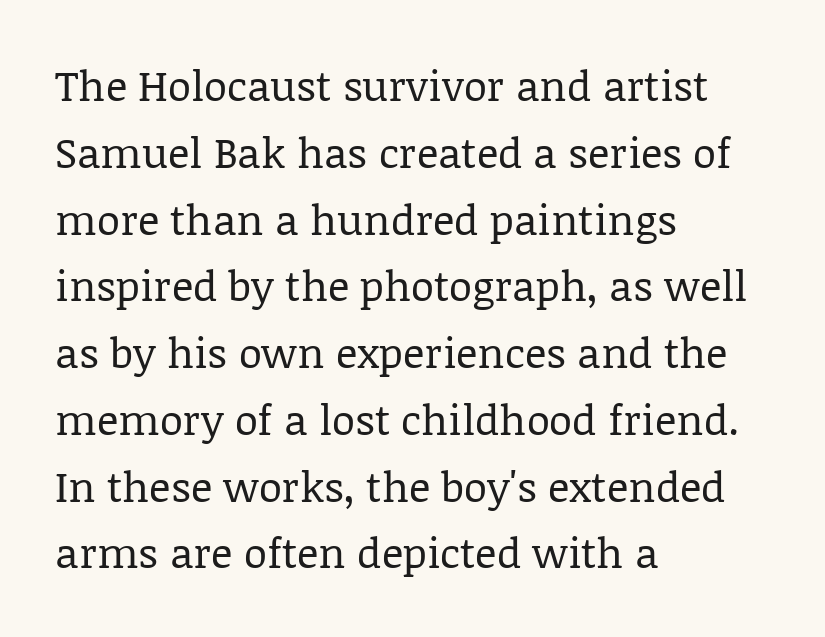
The image shows 42 px regular-weight serif type, upright; set left-aligned, normal line spacing (1.59x), normal letter spacing, not underlined; low stroke contrast and a large x-height.
